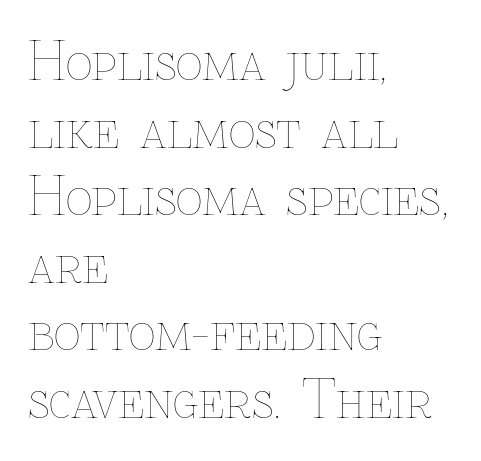
The specimen reads as upright at a glance. This sample is left-justified, so line endings fall wherever the words run out. Vertically, the passage feels balanced, rows spaced as you'd expect. The passage shown is not underscored anywhere. Compared with typical body copy, the letter spacing here is the same. Varying glyph widths throughout — classic text-font behaviour.
